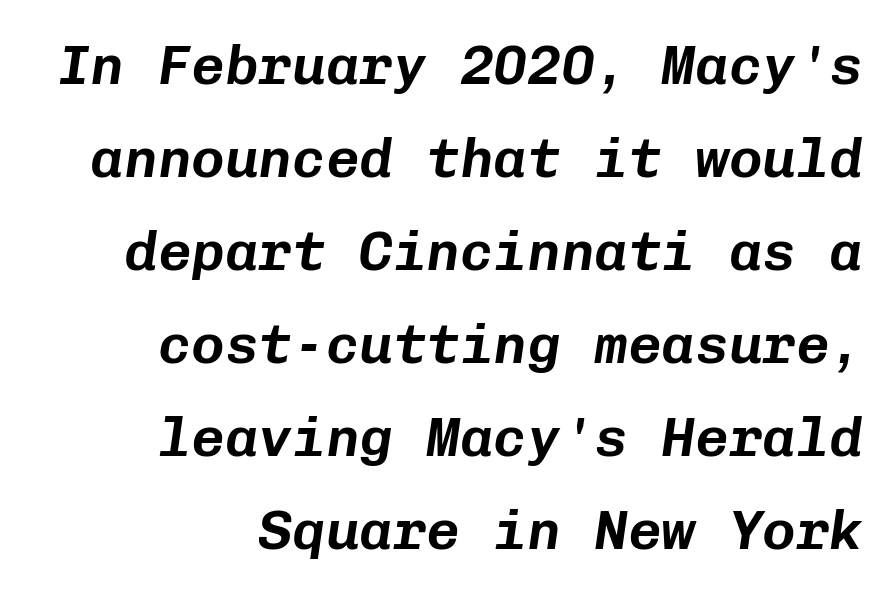
Do the characters align in a grid? Yes, the font is monospaced. The passage is arranged like a letterhead date or caption credit — flush right. Check under the words: just untouched page. Style check: oblique. Regarding leading, the lines here are spaced in the standard way. Between one letter and the next there's only the usual sliver of space.
